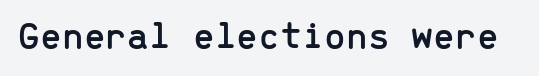
The image shows 39 px sans-serif type, upright, monospaced; set normal letter spacing, not underlined; low stroke contrast and a medium x-height.
